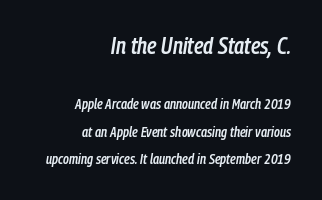
Q: Is the text bold? A: Semi-bold.
Q: Is the text italic (slanted)? A: Yes, it leans right by about 9 degrees.
Q: Is the text underlined? A: No.
Q: How is the paragraph aligned? A: Right-aligned.
Q: Is the spacing between letters normal or unusually wide? A: Normal.
Q: Is the spacing between lines tight, normal or loose? A: Loose.
Q: Which block of text is set in a larger size, the first (top) or the second (bottom)? A: The first (top) one.
